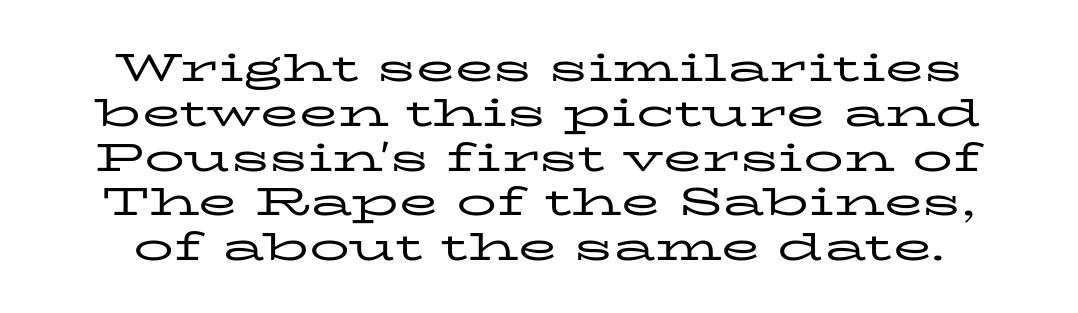
The letters carry serifs — small finishing strokes at the ends of their stems. Is the block centered? Yes — each line is placed symmetrically about the middle. Does extra space separate the letters? No, they use regular spacing. The font sits on the lighter half of the weight spectrum, regular included. The passage shown is typed in a proportional face where columns would drift.
